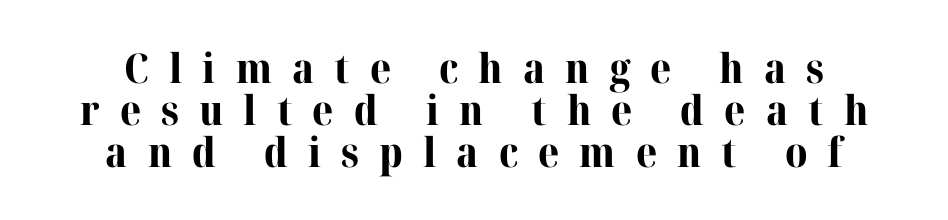
{"serif": "yes", "italic": "no", "bold": "yes", "weight": "bold", "width": "normal", "stroke_contrast": "high", "x_height": "medium", "monospaced": "no", "underline": "no", "align": "center", "line_spacing": "tight", "line_spacing_ratio": 1.03, "letter_spacing": "wide", "letter_spacing_em": 0.49, "glyph_px": 41}
